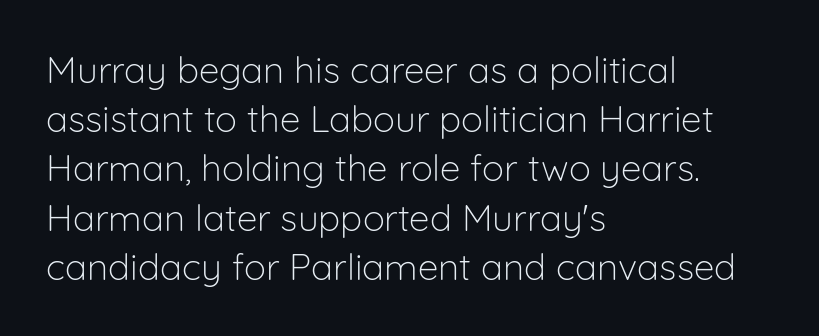
Q: Is the text bold? A: No.
Q: Is the text italic (slanted)? A: No, it is upright.
Q: Is the typeface a serif or a sans-serif typeface? A: Sans-serif.
Q: Is the text underlined? A: No.
Q: How is the paragraph aligned? A: Left-aligned.
Q: Is the spacing between letters normal or unusually wide? A: Normal.
Q: Is the spacing between lines tight, normal or loose? A: Normal.
Q: Width (condensed, normal, or wide)? A: Normal.
Q: Stroke contrast? A: Low.
Q: x-height? A: Medium.
Q: Monospaced? A: No.
